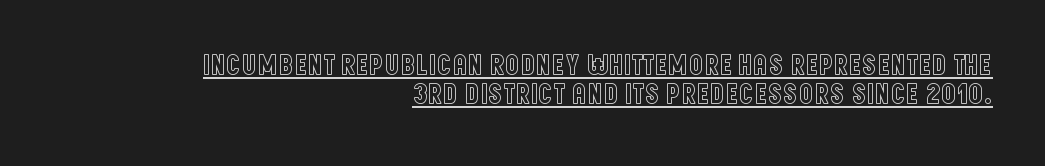
The image shows 29 px condensed type, upright; set right-aligned, tight line spacing (1.01x), normal letter spacing, underlined; a large x-height.
